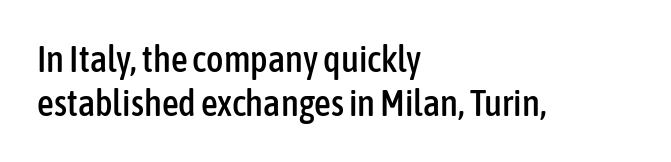
Q: Is the text italic (slanted)? A: No, it is upright.
Q: Is the typeface a serif or a sans-serif typeface? A: Sans-serif.
Q: Is the text underlined? A: No.
Q: How is the paragraph aligned? A: Left-aligned.
Q: Is the spacing between letters normal or unusually wide? A: Normal.
Q: Width (condensed, normal, or wide)? A: Condensed.
Q: Stroke contrast? A: Low.
Q: x-height? A: Medium.
Q: Monospaced? A: No.
